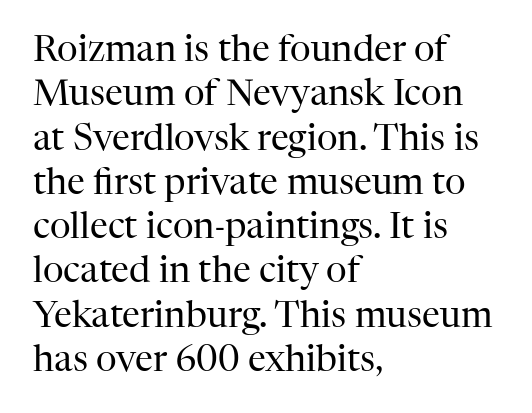
The image shows 36 px regular-weight serif type, upright; set left-aligned, line spacing 1.23x, normal letter spacing, not underlined; high stroke contrast and a medium x-height.
